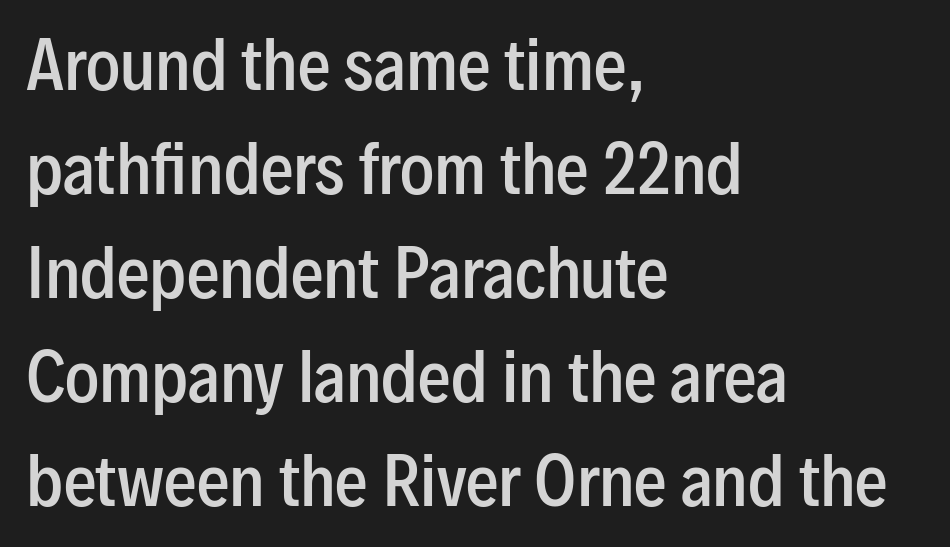
Honestly, the letter spacing is just normal — you wouldn't notice it. Leftover space on each line is placed entirely after the last word. Do the characters align in a grid? No, the font is proportional. No feet cap the strokes, marking this as sans-serif type.
